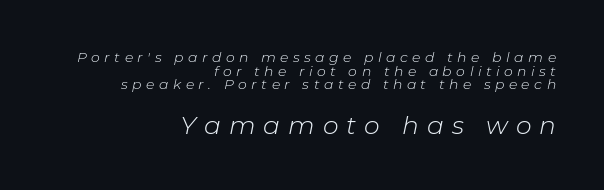
Q: Is the text bold? A: No.
Q: Is the text italic (slanted)? A: Yes, it leans right by about 11 degrees.
Q: Is the text underlined? A: No.
Q: How is the paragraph aligned? A: Right-aligned.
Q: Is the spacing between letters normal or unusually wide? A: Unusually wide.
Q: Is the spacing between lines tight, normal or loose? A: Tight.
Q: Which block of text is set in a larger size, the first (top) or the second (bottom)? A: The second (bottom) one.
